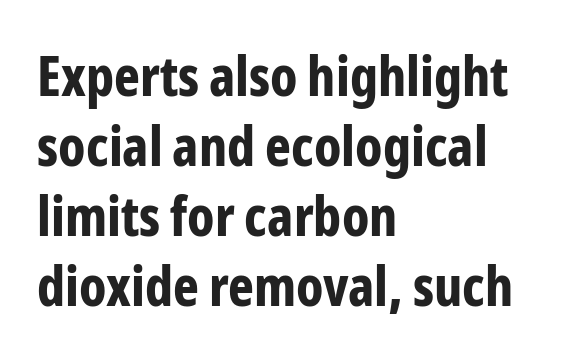
On the weight axis this lands at bold, roughly 700. Compared with a centered layout, this one pins lines to the left instead. Posture: straight, roman, zero tilt. The letters sit at their default tracking, neither squeezed nor spread. Nothing sits at the stroke ends, so this counts as sans-serif. Character widths vary here, with narrow letters taking less room than wide ones.
